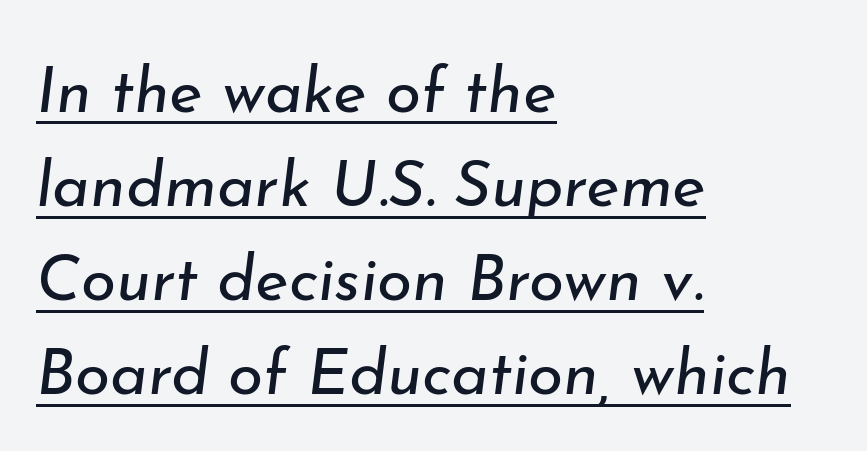
The image shows 64 px regular-weight type, italic (leaning right); set left-aligned, normal line spacing (1.47x), normal letter spacing, underlined; low stroke contrast and a small x-height.
